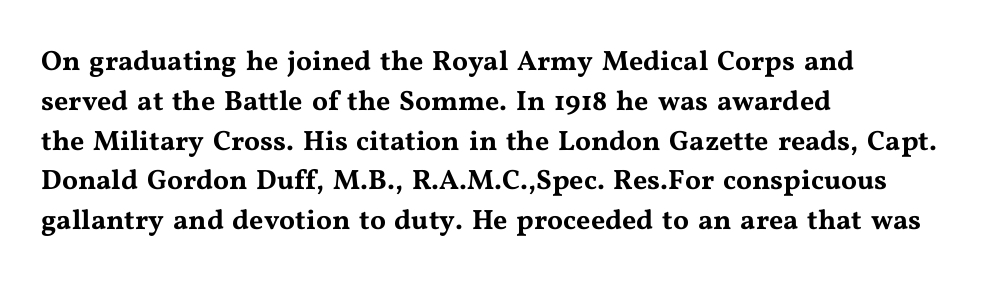
{"serif": "yes", "italic": "no", "width": "wide", "stroke_contrast": "medium", "x_height": "medium", "monospaced": "no", "underline": "no", "align": "left", "line_spacing": "normal", "line_spacing_ratio": 1.42, "letter_spacing": "normal", "letter_spacing_em": 0.0, "glyph_px": 28}
